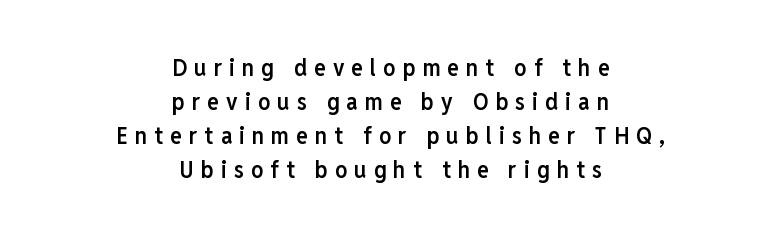
Q: Is the text bold? A: Semi-bold.
Q: Is the text italic (slanted)? A: No, it is upright.
Q: Is the text underlined? A: No.
Q: How is the paragraph aligned? A: Centered.
Q: Is the spacing between letters normal or unusually wide? A: Unusually wide.
Q: Is the spacing between lines tight, normal or loose? A: Normal.
